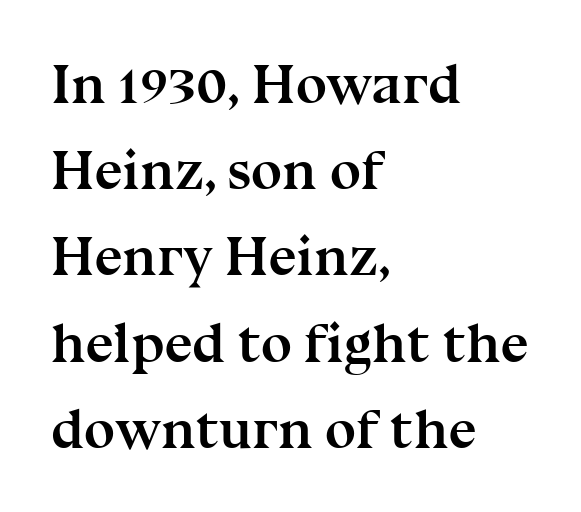
The image shows 56 px semibold serif type, upright; set left-aligned, normal line spacing (1.54x), normal letter spacing, not underlined; medium stroke contrast and a medium x-height.
